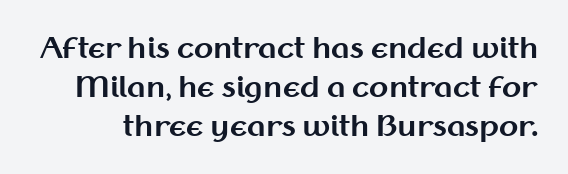
Q: Is the text bold? A: Yes.
Q: Is the text italic (slanted)? A: No, it is upright.
Q: Is the typeface a serif or a sans-serif typeface? A: Sans-serif.
Q: Is the text underlined? A: No.
Q: Is the spacing between letters normal or unusually wide? A: Normal.
Q: Is the spacing between lines tight, normal or loose? A: Normal.
Q: Width (condensed, normal, or wide)? A: Normal.
Q: Stroke contrast? A: Medium.
Q: x-height? A: Medium.
Q: Monospaced? A: No.
